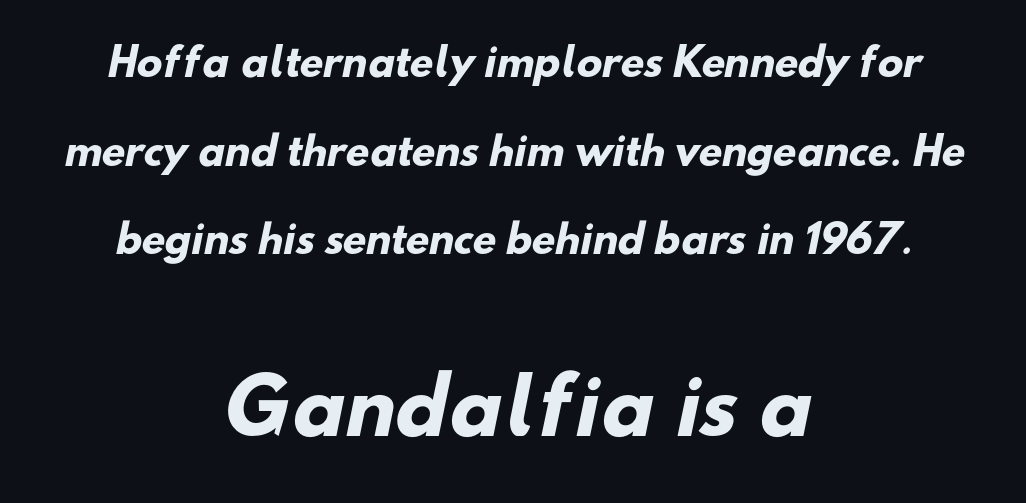
The image shows 75 px heavy sans-serif type; set centered, loose line spacing (2.33x), normal letter spacing, not underlined; the second (bottom) block is 1.97x larger; low stroke contrast and a small x-height.
